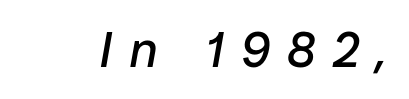
Q: Is the text italic (slanted)? A: Yes, it leans right by about 10 degrees.
Q: Is the text underlined? A: No.
Q: Is the spacing between letters normal or unusually wide? A: Unusually wide.
Q: Width (condensed, normal, or wide)? A: Normal.
Q: Stroke contrast? A: Low.
Q: x-height? A: Medium.
Q: Monospaced? A: No.
